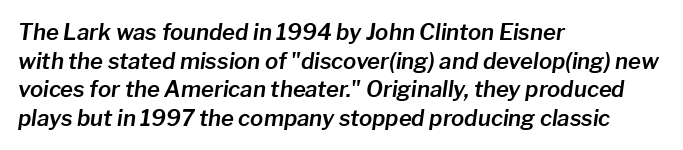
Anything drawn beneath the words? Only blank space. The text carries the slant typical of an italic or oblique font. The rag falls on the right side of this text block. Between one letter and the next there's only the usual sliver of space.
